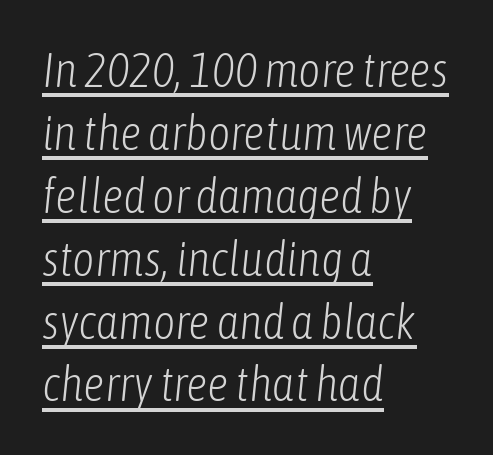
{"italic": "yes", "lean": "right", "slant_degrees": 6, "bold": "no", "weight": "light", "width": "condensed", "stroke_contrast": "low", "x_height": "medium", "monospaced": "no", "underline": "yes", "align": "left", "line_spacing": "normal", "line_spacing_ratio": 1.31, "letter_spacing": "normal", "letter_spacing_em": 0.0, "glyph_px": 48}
